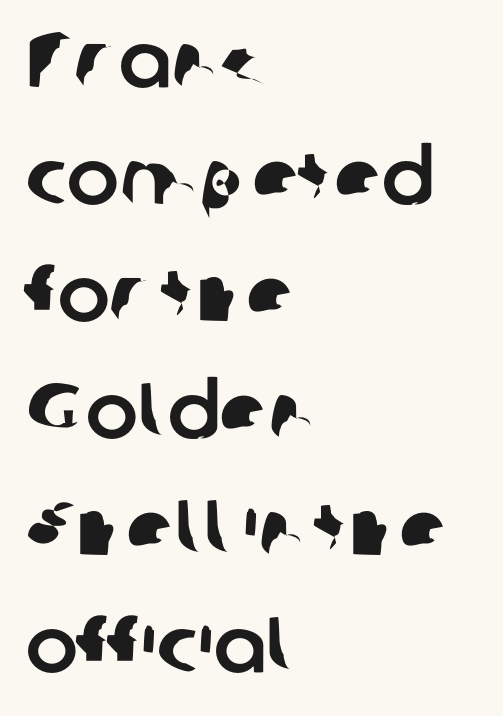
The image shows 78 px sans-serif type; set left-aligned, normal line spacing (1.5x), normal letter spacing, not underlined; low stroke contrast and a medium x-height.
